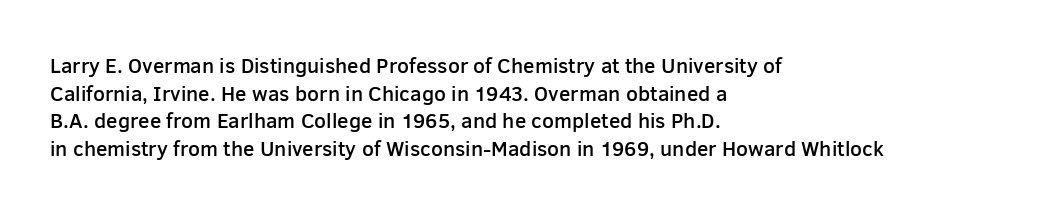
This sample uses plain, unmodified letter spacing. The foot of each line stays bare and open. The leading is moderate, giving the passage an even texture. A somewhat darkened texture: the type is semibold rather than bold.
